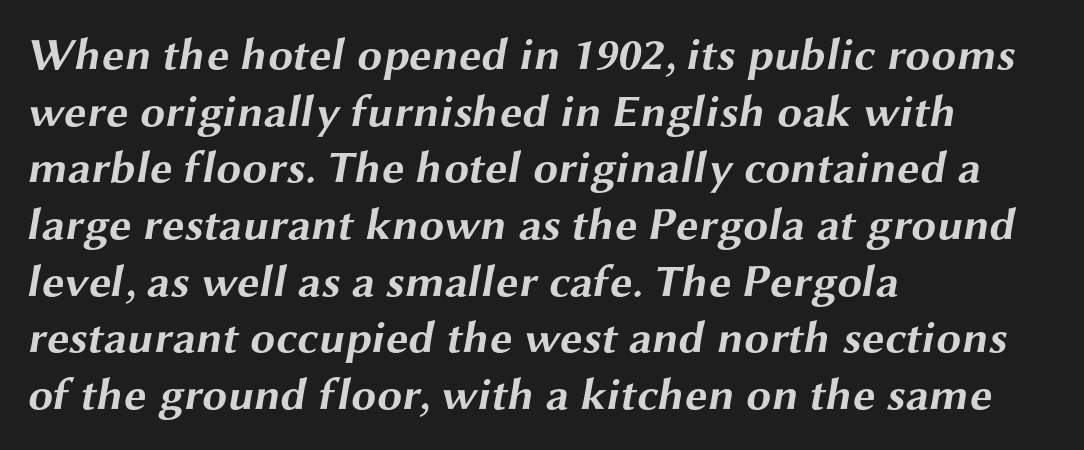
The rendering uses natural spacing where letterforms have individual widths. The sample has been set heavy, in full bold. Regular leading. Observe the absence of serifs on each vertical stroke in this sample. Horizontal alignment here is leftward, the default for most running prose.
